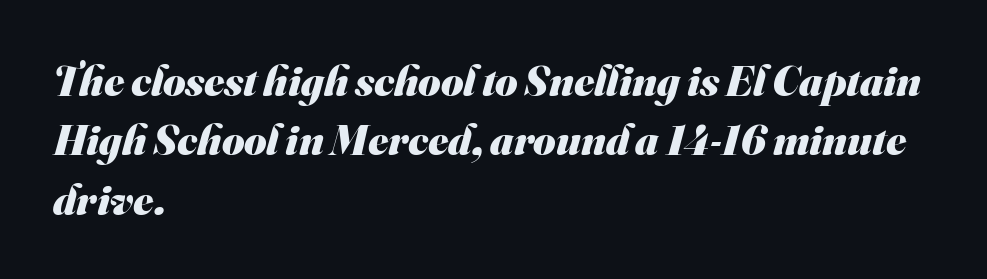
Q: Is the text bold? A: Yes.
Q: Is the typeface a serif or a sans-serif typeface? A: Sans-serif.
Q: Is the text underlined? A: No.
Q: How is the paragraph aligned? A: Left-aligned.
Q: Is the spacing between letters normal or unusually wide? A: Normal.
Q: Is the spacing between lines tight, normal or loose? A: Normal.
Q: Width (condensed, normal, or wide)? A: Normal.
Q: Stroke contrast? A: Medium.
Q: x-height? A: Small.
Q: Monospaced? A: No.
